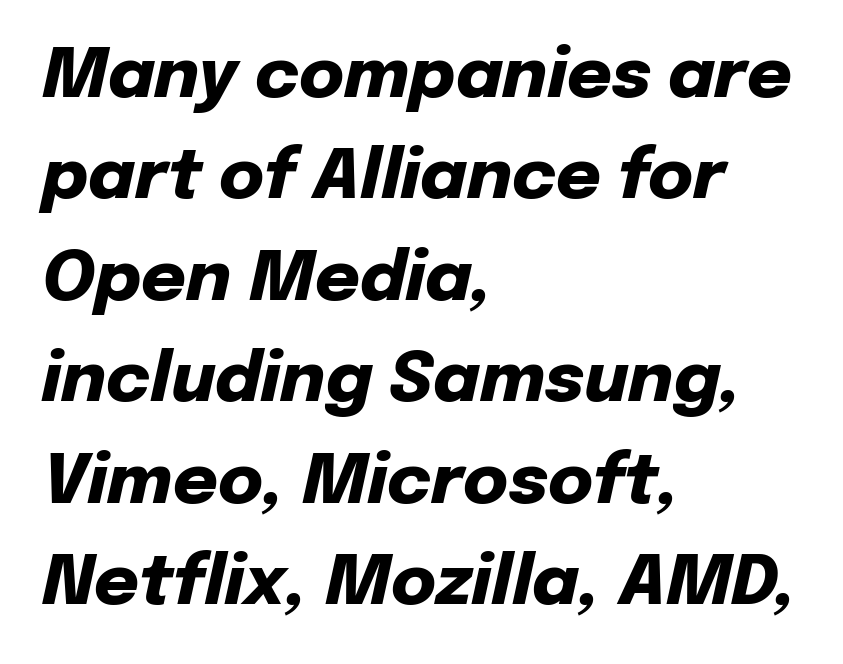
The image shows 69 px heavy type, italic (leaning right); set left-aligned, normal line spacing (1.47x), normal letter spacing, not underlined; low stroke contrast and a medium x-height.
